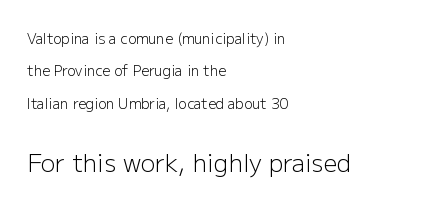
Bare-footed words on every line. Default kerning and tracking; the words read as compact shapes. Characters remain perfectly vertical along every line. Bigger letters appear in the bottom chunk; the top chunk is reduced. The typesetting does not lean heavy: it is not bold.
